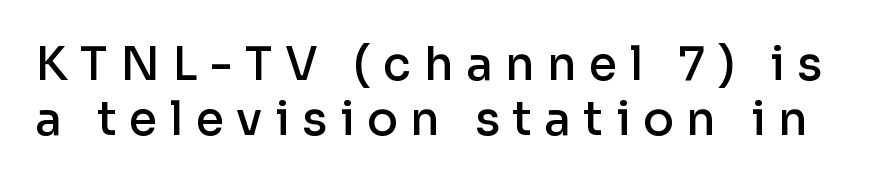
{"serif": "no", "italic": "no", "bold": "semi", "weight": "semibold", "width": "normal", "stroke_contrast": "low", "x_height": "medium", "monospaced": "no", "underline": "no", "line_spacing_ratio": 1.19, "letter_spacing": "wide", "letter_spacing_em": 0.27, "glyph_px": 46}
